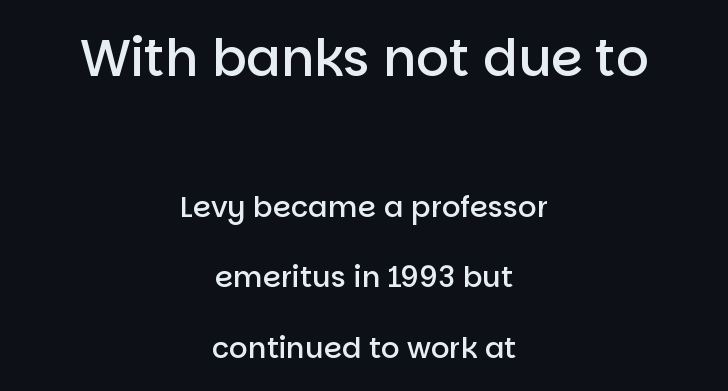
The image shows 51 px semibold sans-serif type, upright; set centered, loose line spacing (2.42x), normal letter spacing, not underlined; the first (top) block is 1.76x larger; low stroke contrast and a large x-height.
